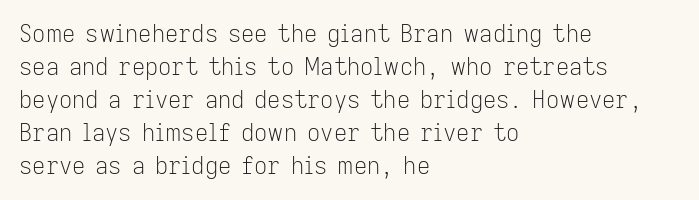
Q: Is the text bold? A: No.
Q: Is the text italic (slanted)? A: No, it is upright.
Q: Is the text underlined? A: No.
Q: How is the paragraph aligned? A: Left-aligned.
Q: Is the spacing between letters normal or unusually wide? A: Normal.
Q: Is the spacing between lines tight, normal or loose? A: Normal.
